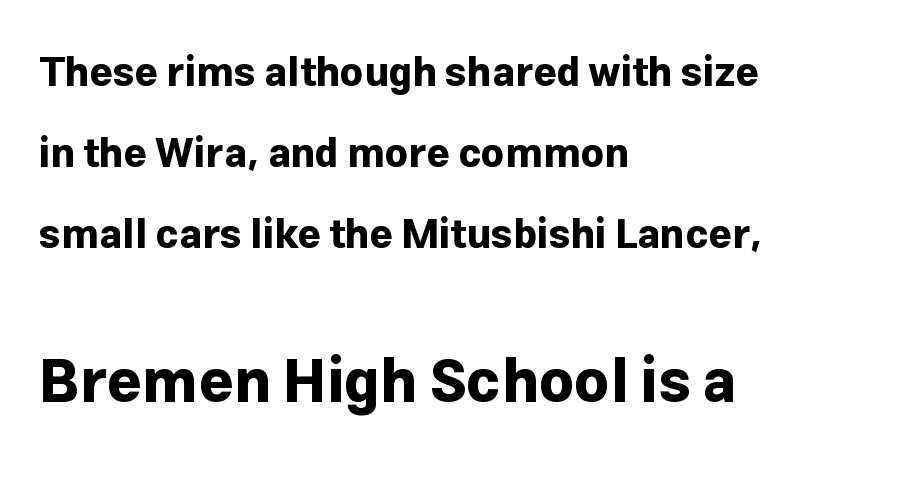
The vertical gap from one line to the next is large. Note: no serifs on the glyphs. Is there any slant? The stems are plumb. Is the letter spacing exaggerated? No — it looks like the ordinary default. The passage shown begins with its smaller block and ends with its larger one.
